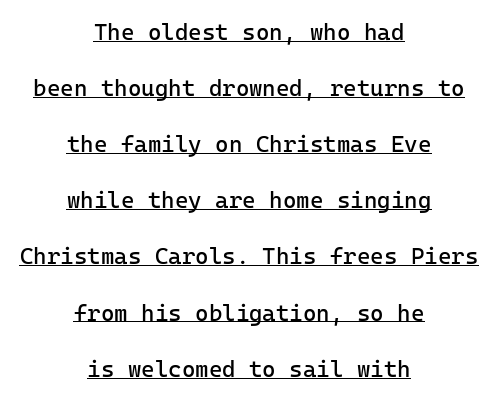
The line texture is even and compact thanks to regular tracking. Posture: upright roman. This rendering uses center alignment, leaving both contours irregular but symmetric. Interline gaps are noticeably wide in this sample. This is not heavy type; no bold has been used.
